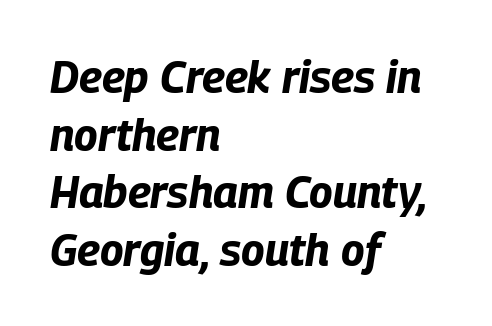
{"italic": "yes", "lean": "right", "slant_degrees": 9, "bold": "yes", "weight": "bold", "width": "condensed", "stroke_contrast": "low", "x_height": "large", "monospaced": "no", "underline": "no", "align": "left", "line_spacing": "normal", "line_spacing_ratio": 1.31, "letter_spacing": "normal", "letter_spacing_em": 0.0, "glyph_px": 44}
